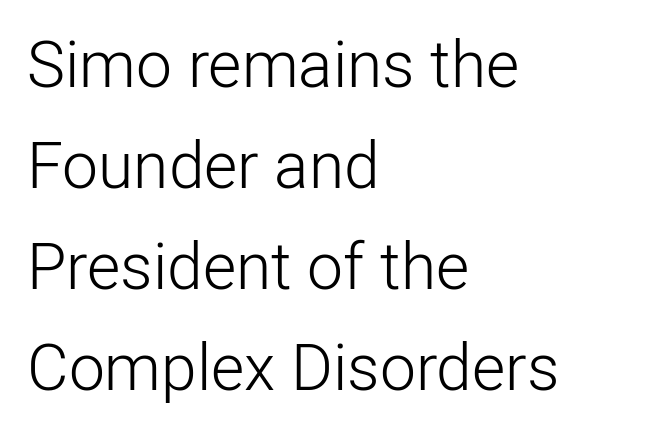
{"serif": "no", "italic": "no", "bold": "no", "weight": "light", "width": "normal", "stroke_contrast": "low", "x_height": "medium", "monospaced": "no", "underline": "no", "align": "left", "line_spacing": "normal", "line_spacing_ratio": 1.58, "letter_spacing": "normal", "letter_spacing_em": 0.0, "glyph_px": 64}
